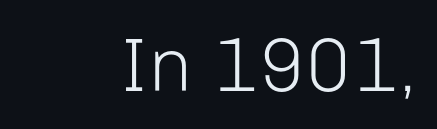
Q: Is the text bold? A: No.
Q: Is the text italic (slanted)? A: No, it is upright.
Q: Is the typeface a serif or a sans-serif typeface? A: Sans-serif.
Q: Is the text underlined? A: No.
Q: How is the paragraph aligned? A: Right-aligned.
Q: Is the spacing between letters normal or unusually wide? A: Normal.
Q: Width (condensed, normal, or wide)? A: Normal.
Q: Stroke contrast? A: Low.
Q: x-height? A: Medium.
Q: Monospaced? A: No.
